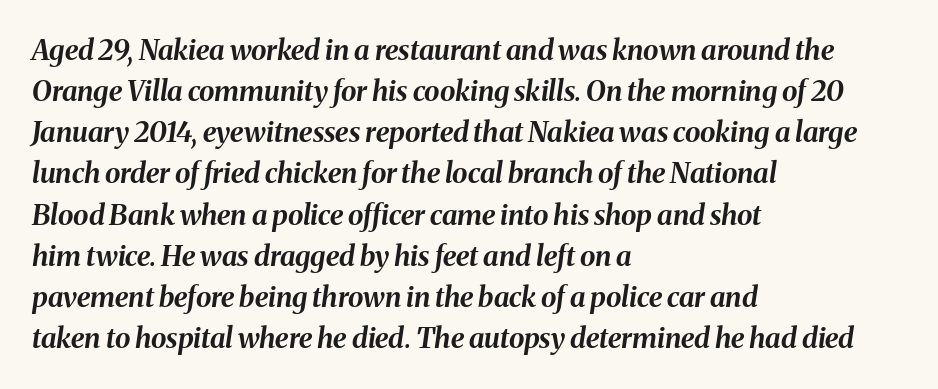
The vertical gap from one line to the next is medium. Does the lettering tilt? It does — this is italic. Horizontal alignment here is leftward, the default for most running prose. The type is set solid horizontally, with unmodified tracking.
